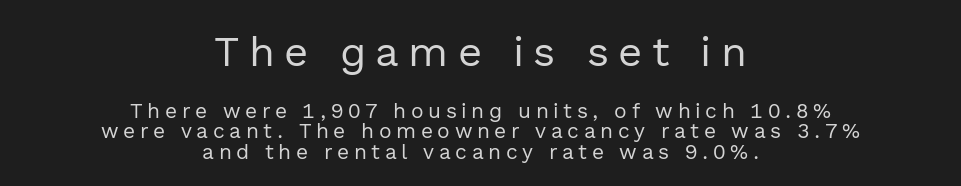
The image shows 42 px regular-weight sans-serif type, upright; set centered, tight line spacing (0.98x), unusually wide letter spacing (+0.22 em), not underlined; the first (top) block is 2.0x larger; a medium x-height.
